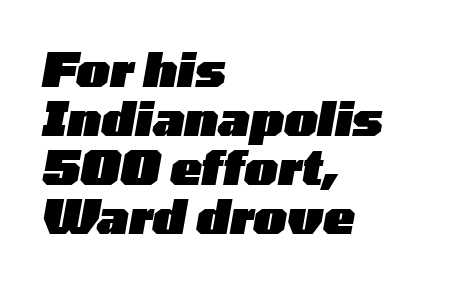
{"italic": "yes", "lean": "right", "slant_degrees": 10, "bold": "yes", "weight": "heavy", "width": "wide", "stroke_contrast": "low", "x_height": "medium", "monospaced": "no", "underline": "no", "align": "left", "line_spacing": "tight", "line_spacing_ratio": 1.04, "letter_spacing": "normal", "letter_spacing_em": 0.0, "glyph_px": 47}
